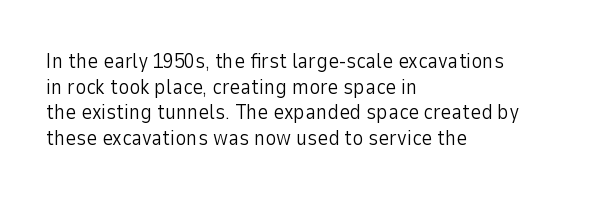
Q: Is the text bold? A: No.
Q: Is the text italic (slanted)? A: No, it is upright.
Q: Is the text underlined? A: No.
Q: How is the paragraph aligned? A: Left-aligned.
Q: Is the spacing between letters normal or unusually wide? A: Normal.
